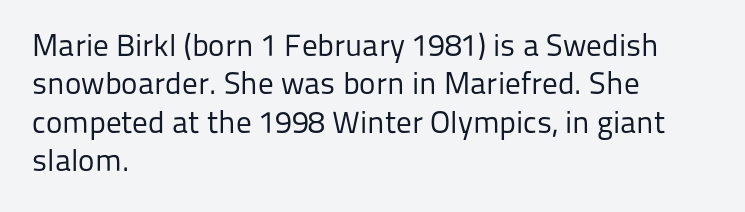
The image shows 31 px regular-weight sans-serif type, upright; set left-aligned, line spacing 1.24x, normal letter spacing, not underlined; low stroke contrast and a medium x-height.
